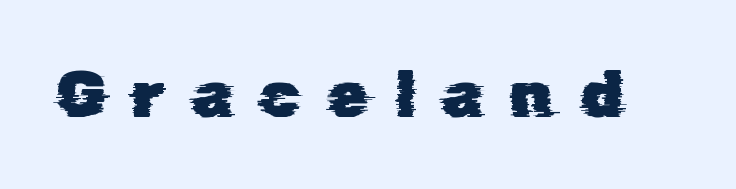
Q: Is the typeface a serif or a sans-serif typeface? A: Sans-serif.
Q: Is the text underlined? A: No.
Q: Is the spacing between letters normal or unusually wide? A: Unusually wide.
Q: Width (condensed, normal, or wide)? A: Normal.
Q: Stroke contrast? A: Low.
Q: x-height? A: Medium.
Q: Monospaced? A: No.
